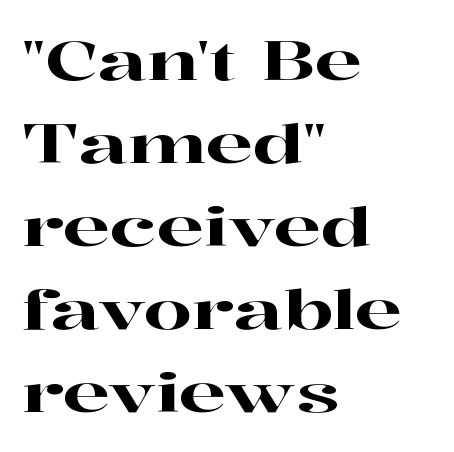
Type without underlining. This sample has the flowing, uneven cadence of proportional lettering. Unlike italic type, these characters show no tilt at all. Does the copy run flush right? No — it runs flush left. Baseline-to-baseline distance is the conventional proportion of letter height. The face used here is rendered with its standard letterfit.
